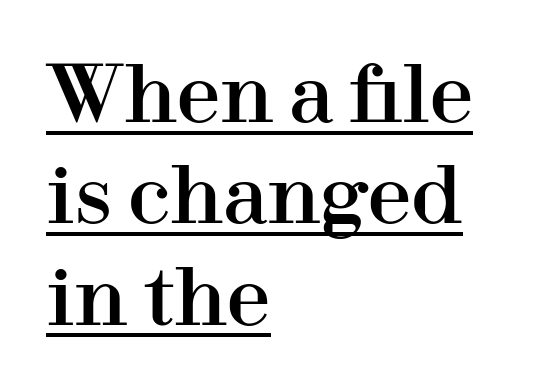
The image shows 78 px serif type, upright; set left-aligned, normal line spacing (1.3x), normal letter spacing, underlined; high stroke contrast and a medium x-height.
